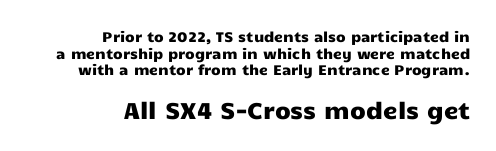
The image shows 23 px text type, upright; set right-aligned, line spacing 1.19x, normal letter spacing, not underlined; the second (bottom) block is 1.64x larger.
